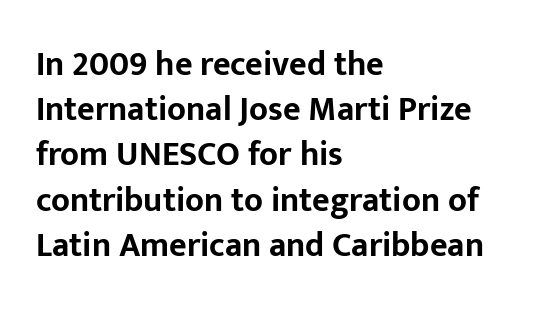
When letters stand straight like this, we call the style roman or upright. Horizontally, the lines are justified to the leading edge only. Spacing verdict: proportional, widths tailored to each character. The leading is moderate, giving the passage an even texture. On the weight axis this lands at bold, roughly 700. Look at the tracking — it's just the regular setting, nothing added.
